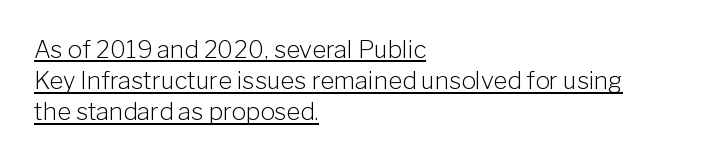
The image shows 24 px text type, upright; set left-aligned, normal line spacing (1.3x), normal letter spacing, underlined.
